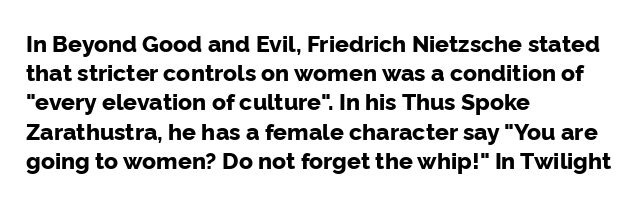
Is the block centered? No — it sits flush against the left margin. Strong, thick strokes mark this as bold type. Plain, unruled lines of type. Nothing unusual about the tracking: characters are spaced as the font intends. When letters stand straight like this, we call the style roman or upright. One glance says typical: line gaps are just what's usual.
